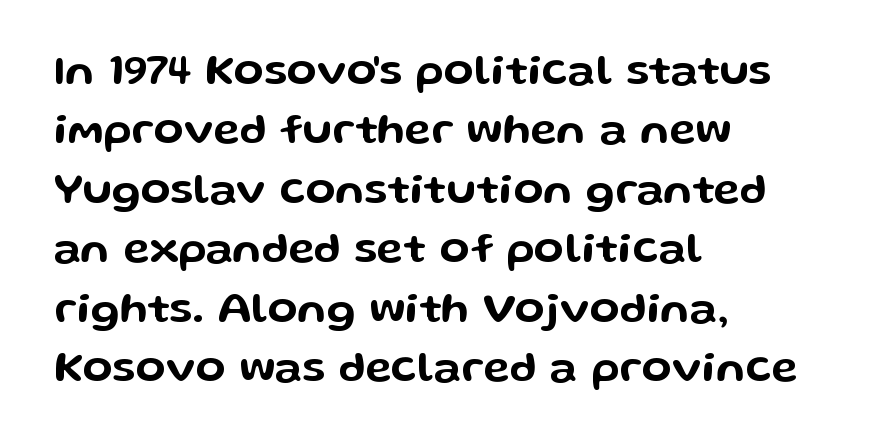
The image shows 44 px wide sans-serif type, upright; set left-aligned, normal line spacing (1.35x), normal letter spacing, not underlined; low stroke contrast and a medium x-height.
